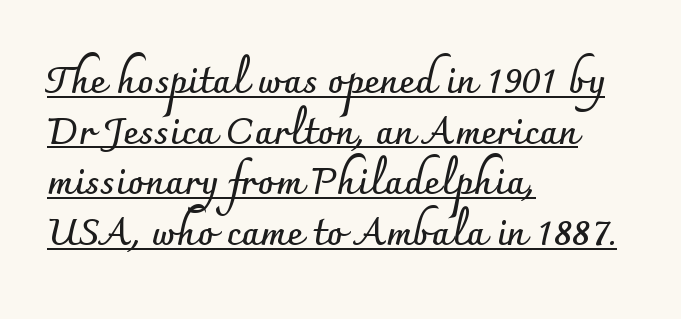
The image shows 38 px semibold sans-serif type; set left-aligned, normal line spacing (1.33x), normal letter spacing, underlined; low stroke contrast and a small x-height.
